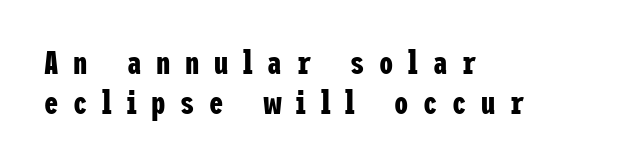
{"serif": "no", "italic": "no", "bold": "yes", "weight": "bold", "width": "condensed", "stroke_contrast": "low", "x_height": "medium", "underline": "no", "align": "left", "line_spacing": "normal", "line_spacing_ratio": 1.25, "letter_spacing": "wide", "letter_spacing_em": 0.46, "glyph_px": 32}
